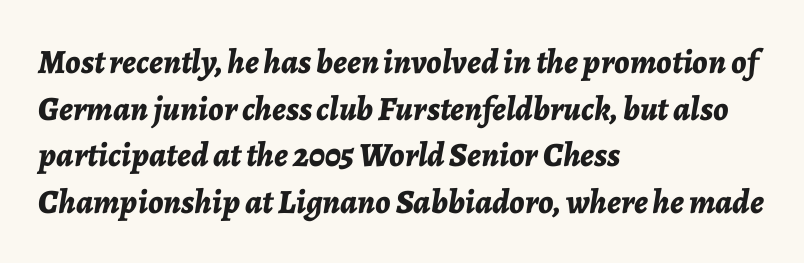
A dark, heavy texture on the line: the type is bold. Slant detected: the letters are inclined. Do the characters align in a grid? No, the font is proportional. Compared with typical body copy, the letter spacing here is the same. Descender tails drop into unmarked territory. Line beginnings align vertically; line endings do not.
